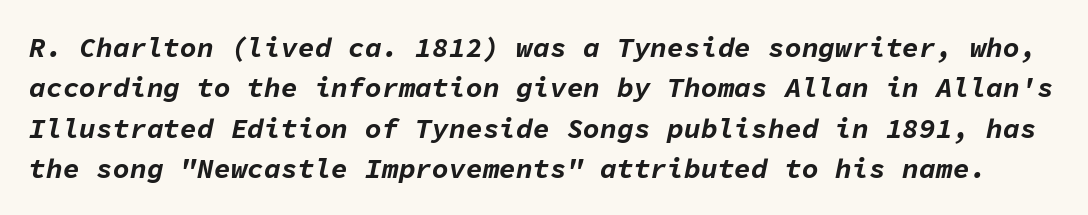
The image shows 28 px bold type, italic (leaning right), monospaced; set normal line spacing (1.44x), normal letter spacing, not underlined; low stroke contrast and a medium x-height.
